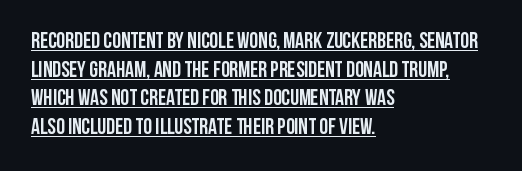
The image shows 22 px bold type, upright; set left-aligned, normal line spacing (1.3x), normal letter spacing, underlined.
